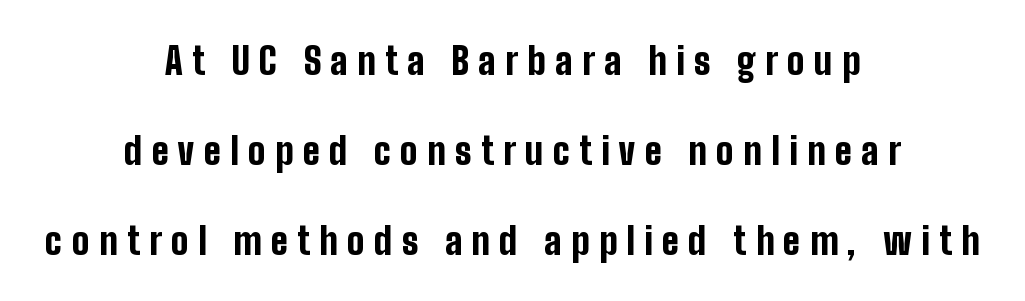
{"serif": "no", "italic": "no", "bold": "yes", "weight": "bold", "width": "condensed", "stroke_contrast": "low", "x_height": "medium", "monospaced": "no", "underline": "no", "align": "center", "line_spacing": "loose", "line_spacing_ratio": 2.43, "letter_spacing": "wide", "letter_spacing_em": 0.25, "glyph_px": 37}
